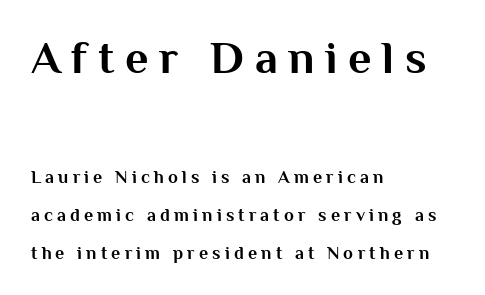
The image shows 46 px bold sans-serif type, upright; set left-aligned, loose line spacing (2.13x), unusually wide letter spacing (+0.23 em), not underlined; the first (top) block is 2.56x larger; medium stroke contrast and a medium x-height.
